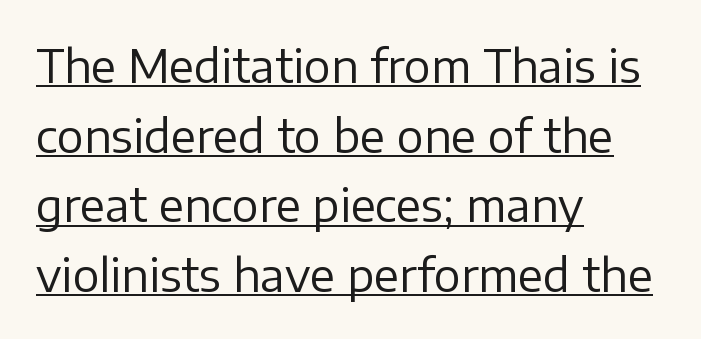
This sample uses an upright cut, with every glyph sitting square on the baseline. Regarding leading, the lines here are spaced in the standard way. Unbolded letterforms with no extra heft. Here the glyphs are tracked normally, forming tight word shapes. The paragraph has a hard left edge and a soft right edge.
